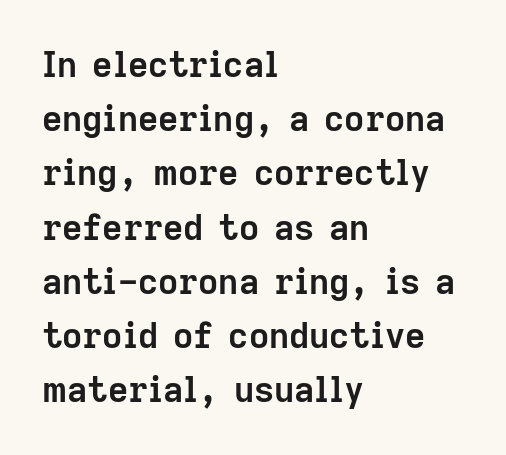
{"serif": "no", "italic": "no", "bold": "yes", "weight": "semibold", "width": "normal", "stroke_contrast": "low", "x_height": "medium", "monospaced": "no", "underline": "no", "align": "left", "line_spacing": "normal", "line_spacing_ratio": 1.55, "letter_spacing": "normal", "letter_spacing_em": 0.0, "glyph_px": 35}
